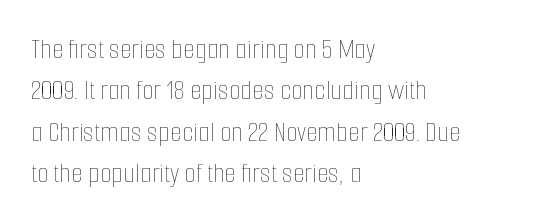
Q: Is the text bold? A: No.
Q: Is the text italic (slanted)? A: No, it is upright.
Q: Is the text underlined? A: No.
Q: How is the paragraph aligned? A: Left-aligned.
Q: Is the spacing between letters normal or unusually wide? A: Normal.
Q: Is the spacing between lines tight, normal or loose? A: Normal.
Q: Width (condensed, normal, or wide)? A: Condensed.
Q: Stroke contrast? A: Low.
Q: x-height? A: Medium.
Q: Monospaced? A: No.
